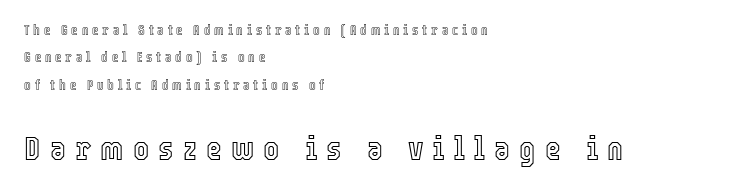
{"italic": "no", "width": "condensed", "x_height": "medium", "monospaced": "no", "underline": "no", "align": "left", "line_spacing": "loose", "line_spacing_ratio": 1.96, "letter_spacing": "wide", "letter_spacing_em": 0.27, "larger_block": "second", "size_ratio": 2.43, "glyph_px": 34}
